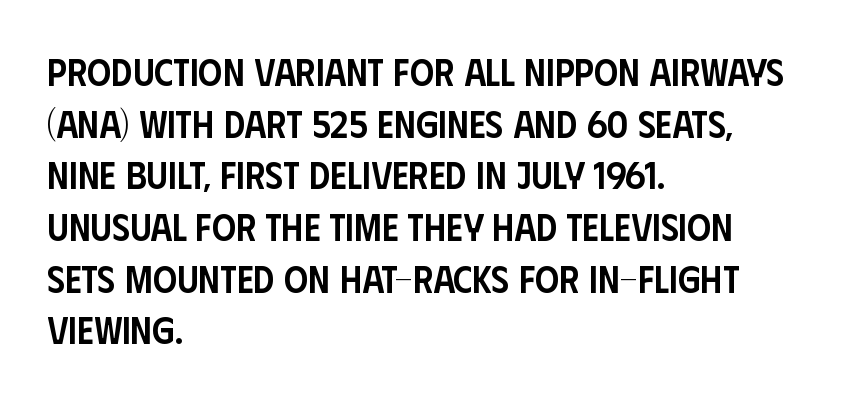
The image shows 38 px semibold, condensed sans-serif type, upright; set left-aligned, normal line spacing (1.36x), normal letter spacing, not underlined; low stroke contrast and a large x-height.
